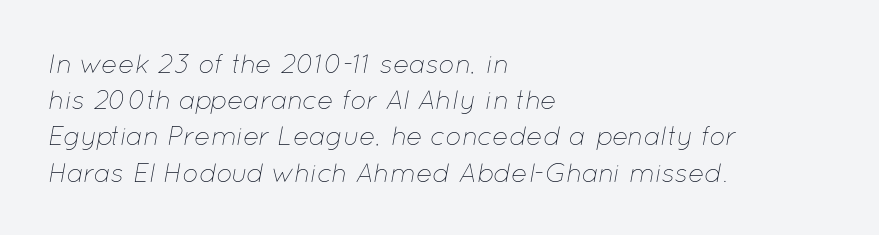
{"italic": "yes", "lean": "right", "slant_degrees": 12, "bold": "no", "underline": "no", "align": "left", "line_spacing": "normal", "line_spacing_ratio": 1.34, "letter_spacing": "normal", "letter_spacing_em": 0.0, "glyph_px": 27}
